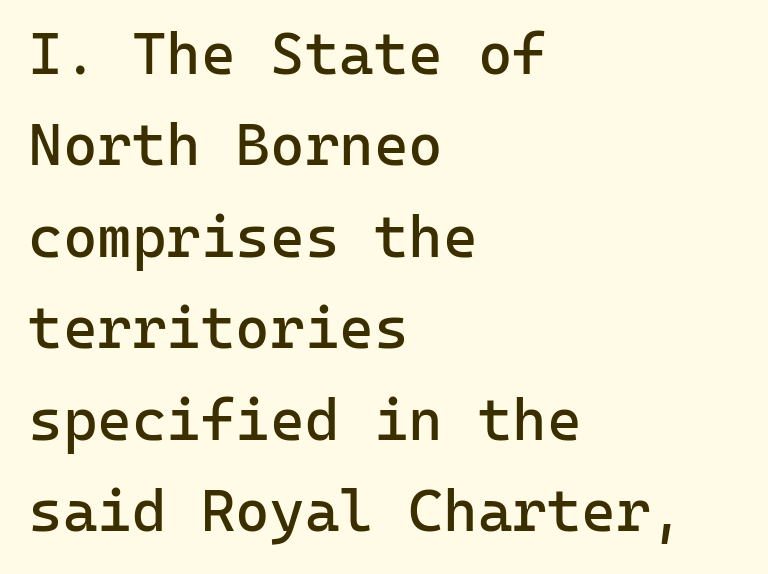
The image shows 59 px regular-weight sans-serif type, upright, monospaced; set left-aligned, normal line spacing (1.55x), normal letter spacing, not underlined; low stroke contrast and a medium x-height.
